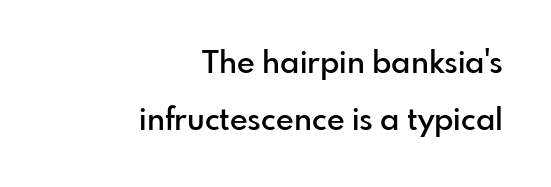
Q: Is the text bold? A: Semi-bold.
Q: Is the text italic (slanted)? A: No, it is upright.
Q: Is the typeface a serif or a sans-serif typeface? A: Sans-serif.
Q: Is the text underlined? A: No.
Q: How is the paragraph aligned? A: Right-aligned.
Q: Is the spacing between letters normal or unusually wide? A: Normal.
Q: Width (condensed, normal, or wide)? A: Normal.
Q: Stroke contrast? A: Low.
Q: x-height? A: Small.
Q: Monospaced? A: No.
